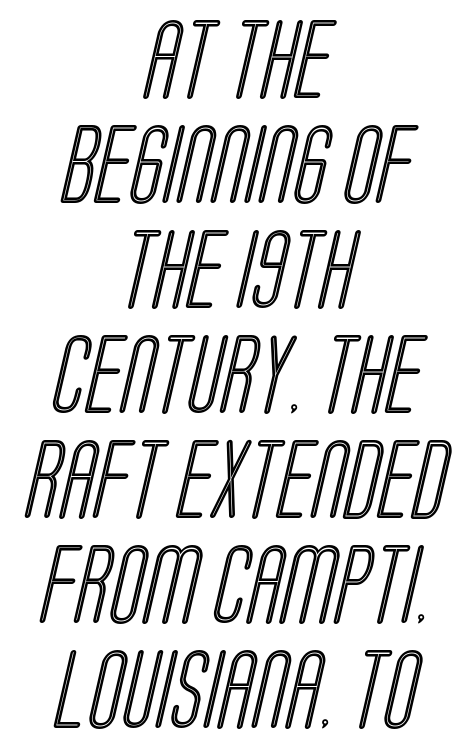
Normally led — the rows are evenly, conventionally spaced. The letterforms sit shoulder to shoulder at normal distance. No word sits above an underline. Each line is balanced around a shared central axis. Proportional: the letters do not fall into vertical columns.
